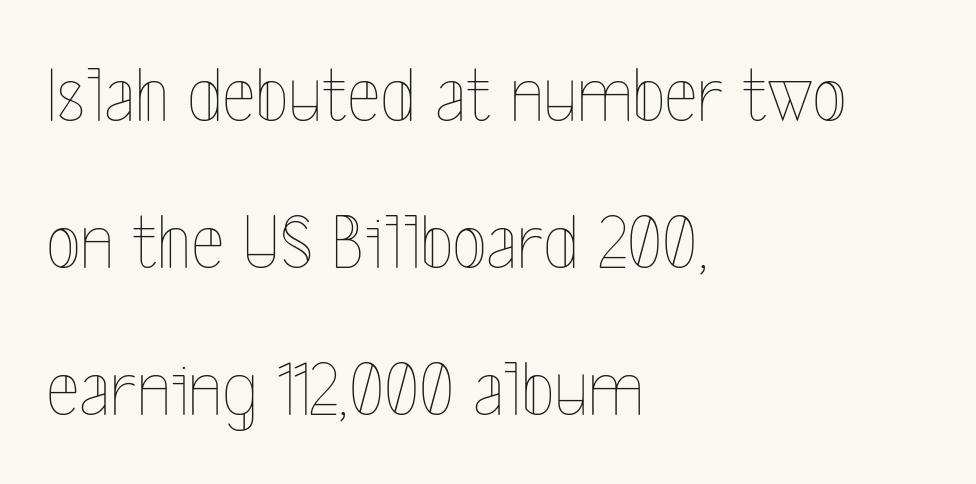
The passage is arranged the way most books set body copy — flush left. If you drew a line through each stem, it would be perfectly vertical. The area under the type is left untouched. These lines are rendered in a variable-pitch font. On a weight scale, this lands at 450 or below. The tracking reads as untouched default to a designer's eye.
